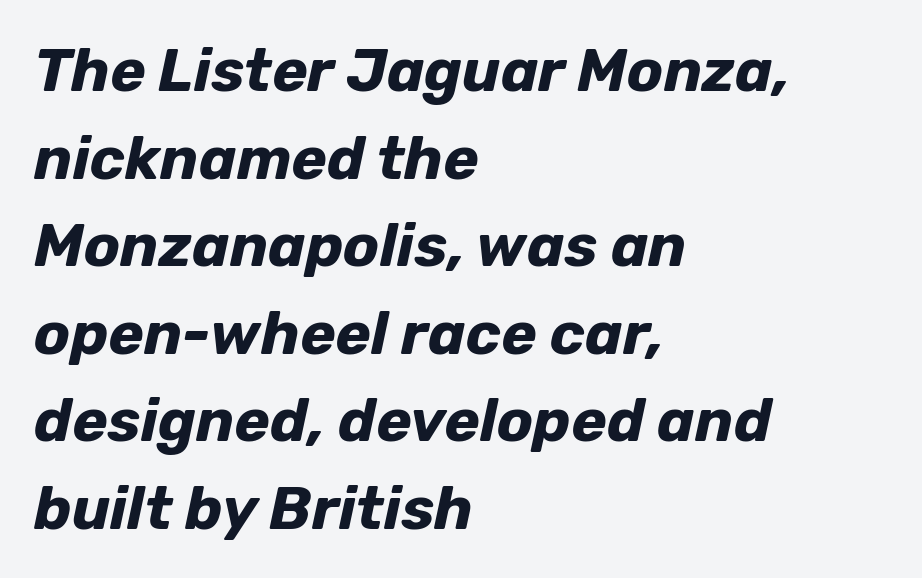
{"italic": "yes", "lean": "right", "slant_degrees": 12, "bold": "yes", "weight": "bold", "width": "normal", "stroke_contrast": "low", "x_height": "medium", "monospaced": "no", "underline": "no", "align": "left", "line_spacing": "normal", "line_spacing_ratio": 1.46, "letter_spacing": "normal", "letter_spacing_em": 0.0, "glyph_px": 60}
